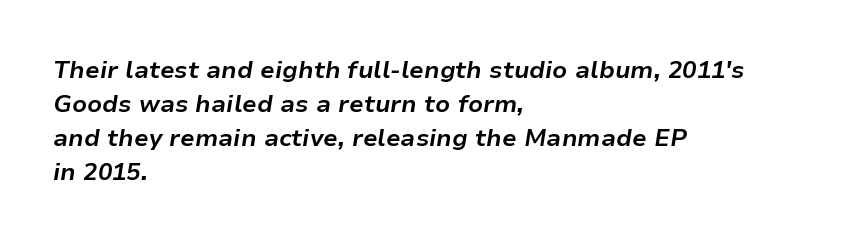
Q: Is the text bold? A: Yes.
Q: Is the text italic (slanted)? A: Yes, it leans right by about 9 degrees.
Q: Is the text underlined? A: No.
Q: How is the paragraph aligned? A: Left-aligned.
Q: Is the spacing between letters normal or unusually wide? A: Normal.
Q: Is the spacing between lines tight, normal or loose? A: Normal.
